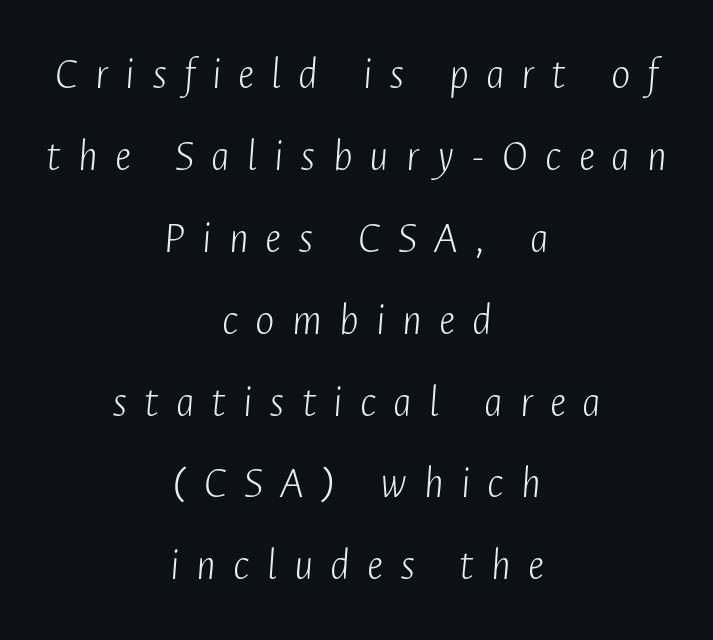
The image shows 46 px light, condensed type, italic (leaning right); set centered, line spacing 1.78x, unusually wide letter spacing (+0.37 em), not underlined; low stroke contrast and a medium x-height.
